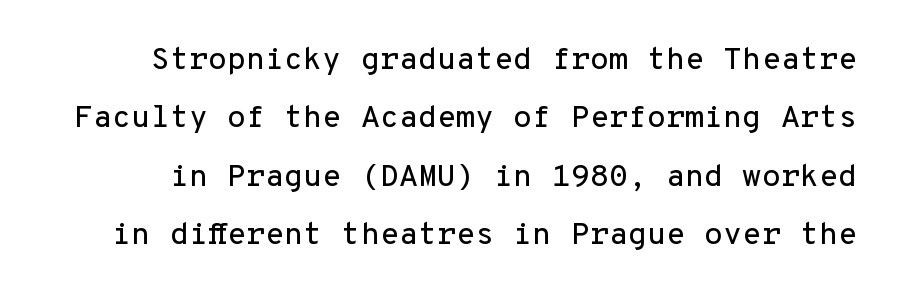
Q: Is the text italic (slanted)? A: No, it is upright.
Q: Is the typeface a serif or a sans-serif typeface? A: Sans-serif.
Q: Is the text underlined? A: No.
Q: Is the spacing between letters normal or unusually wide? A: Normal.
Q: Width (condensed, normal, or wide)? A: Normal.
Q: Stroke contrast? A: Low.
Q: x-height? A: Medium.
Q: Monospaced? A: Yes.
